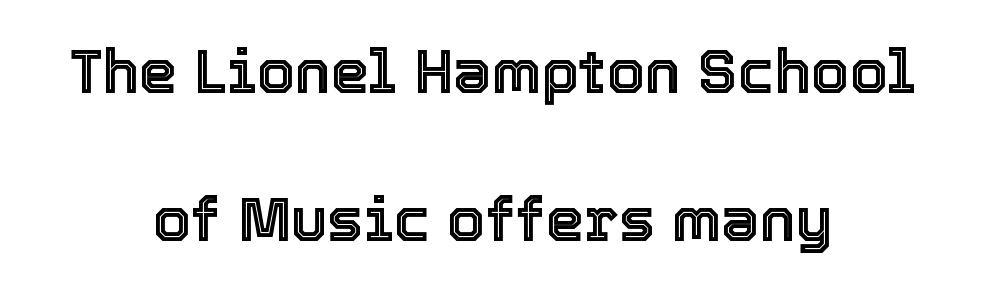
The image shows 61 px text type, upright; set centered, loose line spacing (2.42x), normal letter spacing, not underlined; a medium x-height.
